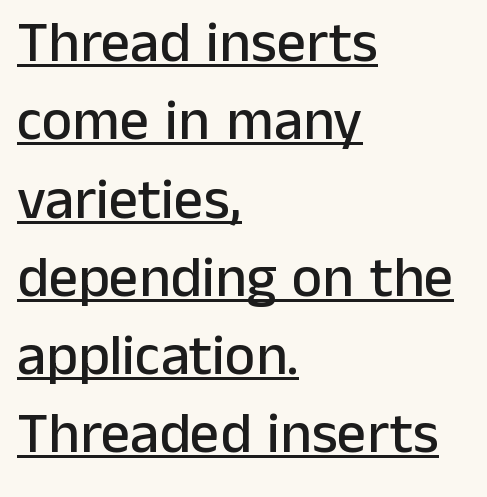
{"serif": "no", "italic": "no", "width": "normal", "stroke_contrast": "low", "x_height": "medium", "monospaced": "no", "underline": "yes", "align": "left", "line_spacing": "normal", "line_spacing_ratio": 1.35, "letter_spacing": "normal", "letter_spacing_em": 0.0, "glyph_px": 58}
